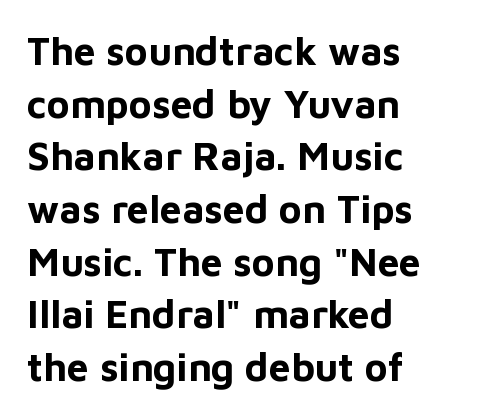
The image shows 39 px bold sans-serif type, upright; set left-aligned, normal line spacing (1.35x), normal letter spacing, not underlined; low stroke contrast and a medium x-height.
